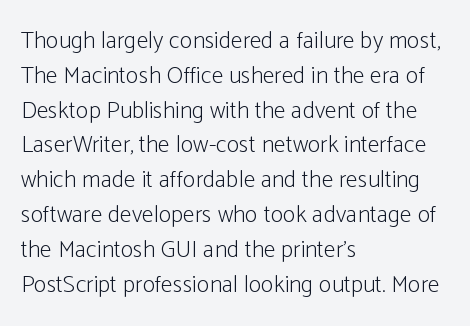
Q: Is the text bold? A: No.
Q: Is the text italic (slanted)? A: No, it is upright.
Q: Is the text underlined? A: No.
Q: How is the paragraph aligned? A: Left-aligned.
Q: Is the spacing between letters normal or unusually wide? A: Normal.
Q: Is the spacing between lines tight, normal or loose? A: Normal.
